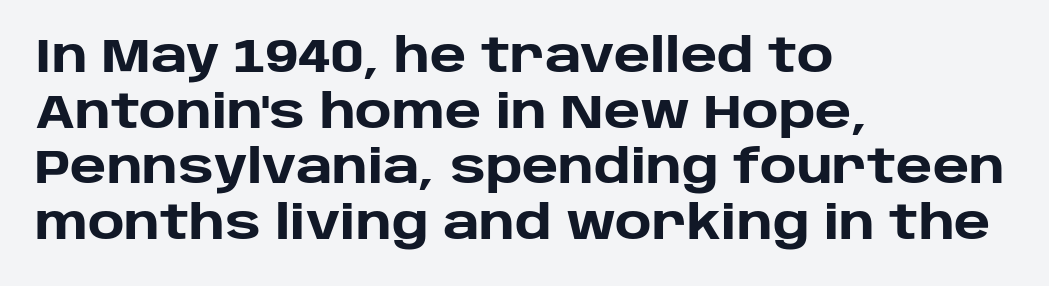
{"serif": "no", "italic": "no", "bold": "yes", "weight": "heavy", "width": "normal", "stroke_contrast": "low", "x_height": "large", "monospaced": "no", "underline": "no", "align": "left", "line_spacing_ratio": 1.21, "letter_spacing": "normal", "letter_spacing_em": 0.0, "glyph_px": 46}
